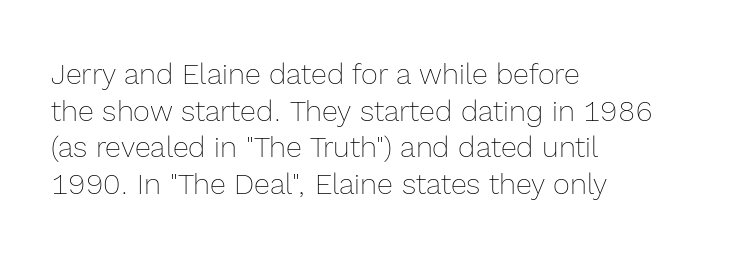
Q: Is the text bold? A: No.
Q: Is the text italic (slanted)? A: No, it is upright.
Q: Is the text underlined? A: No.
Q: How is the paragraph aligned? A: Left-aligned.
Q: Is the spacing between letters normal or unusually wide? A: Normal.
Q: Is the spacing between lines tight, normal or loose? A: Normal.
Q: Width (condensed, normal, or wide)? A: Normal.
Q: x-height? A: Medium.
Q: Monospaced? A: No.
